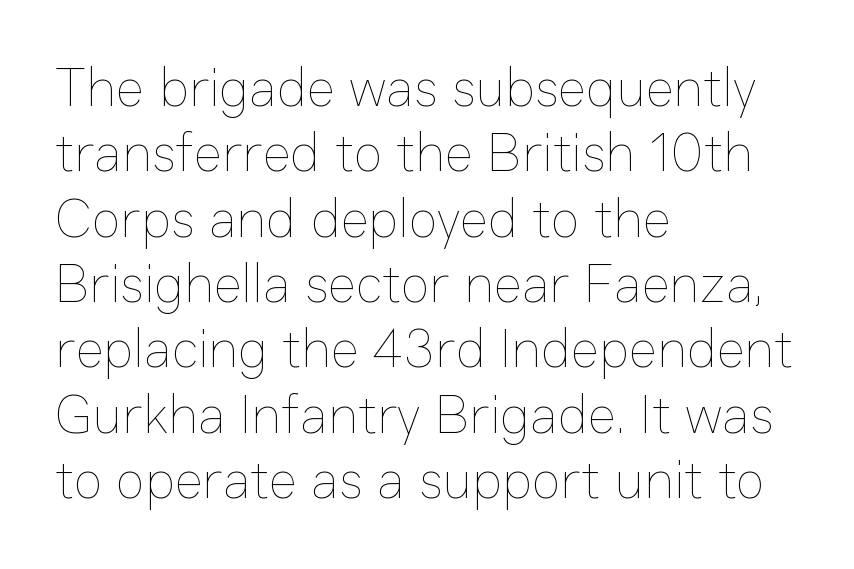
The image shows 54 px thin type, upright; set left-aligned, line spacing 1.21x, normal letter spacing, not underlined; low stroke contrast and a medium x-height.
